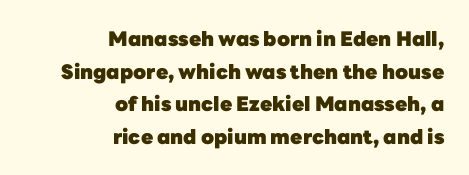
I'd describe the lettering as bold — thick and assertive. Posture: straight, roman, zero tilt. Only glyphs here, with clear space below each row. Compared with typical paragraphs, the rows here are spaced about the same. Here the glyphs are tracked normally, forming tight word shapes. The paragraph shown leans on its right margin.
